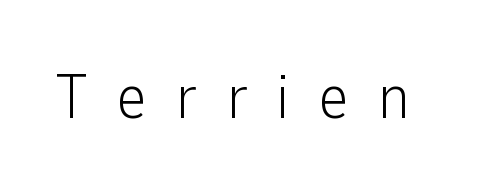
{"serif": "no", "italic": "no", "bold": "no", "weight": "light", "width": "normal", "stroke_contrast": "low", "x_height": "medium", "monospaced": "no", "underline": "no", "letter_spacing": "wide", "letter_spacing_em": 0.45, "glyph_px": 62}
